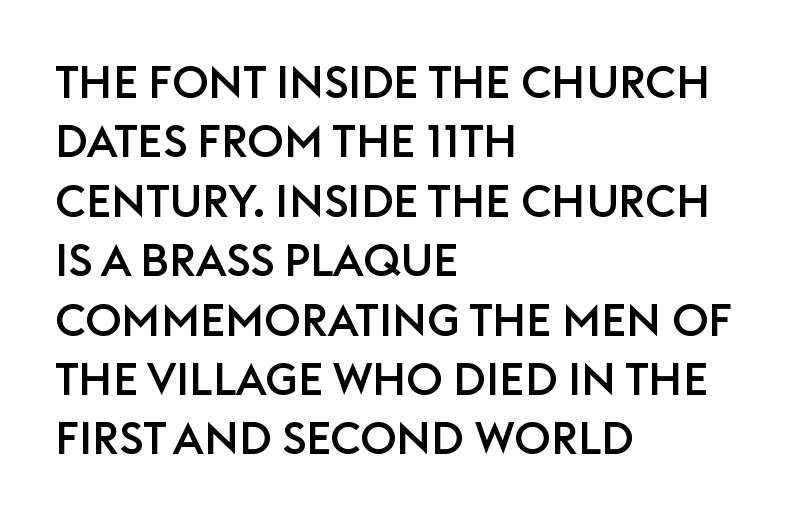
The glyphs in this specimen are sans serif. In terms of posture, this sample is upright. Character widths vary here, with narrow letters taking less room than wide ones. Visually the block forms a straight wall on the left and a jagged coastline on the right. Default kerning and tracking; the words read as compact shapes. The string is rendered with underlining switched off.
